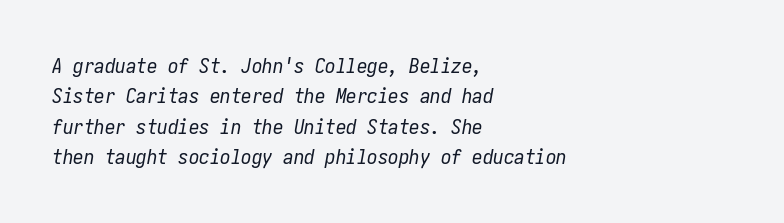
The image shows 21 px text type, italic (leaning right); set left-aligned, normal line spacing (1.45x), normal letter spacing, not underlined.
